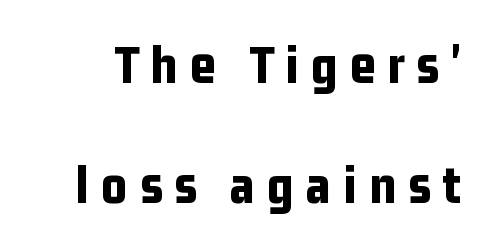
{"serif": "no", "italic": "no", "bold": "yes", "weight": "bold", "width": "condensed", "stroke_contrast": "low", "x_height": "medium", "monospaced": "no", "underline": "no", "line_spacing": "loose", "line_spacing_ratio": 2.14, "letter_spacing": "wide", "letter_spacing_em": 0.21, "glyph_px": 56}
